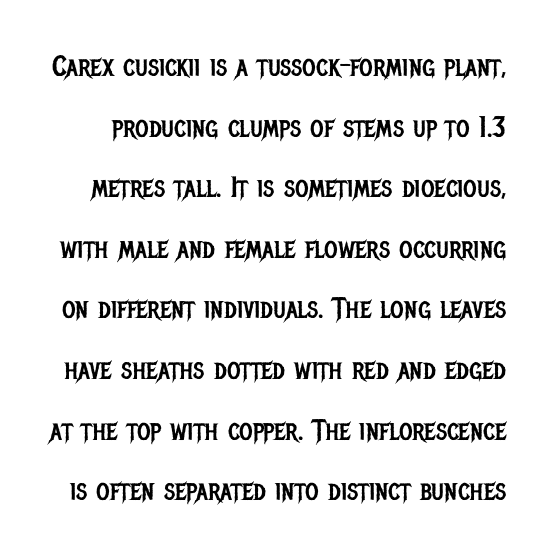
On a weight scale, this lands at 450 or below. Compared with typical paragraphs, the rows here are farther apart. Here the designer chose a conventional face with non-uniform glyph widths. Does extra space separate the letters? No, they use regular spacing. I'd call this a sans setting — the letters go barefoot.
